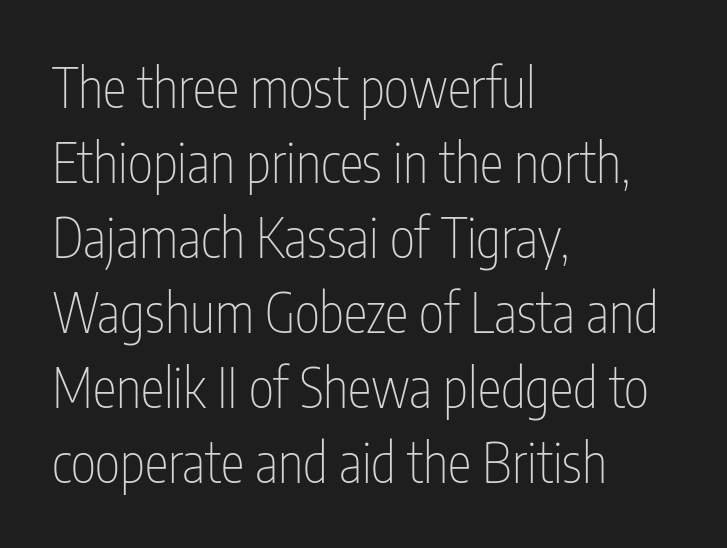
The image shows 54 px thin, condensed sans-serif type, upright; set left-aligned, normal line spacing (1.39x), normal letter spacing, not underlined; low stroke contrast and a medium x-height.
